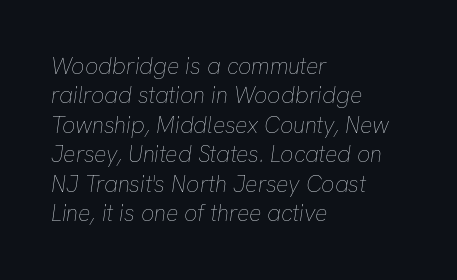
{"italic": "yes", "lean": "right", "slant_degrees": 8, "bold": "no", "underline": "no", "align": "left", "line_spacing": "normal", "line_spacing_ratio": 1.28, "letter_spacing": "normal", "letter_spacing_em": 0.0, "glyph_px": 23}
